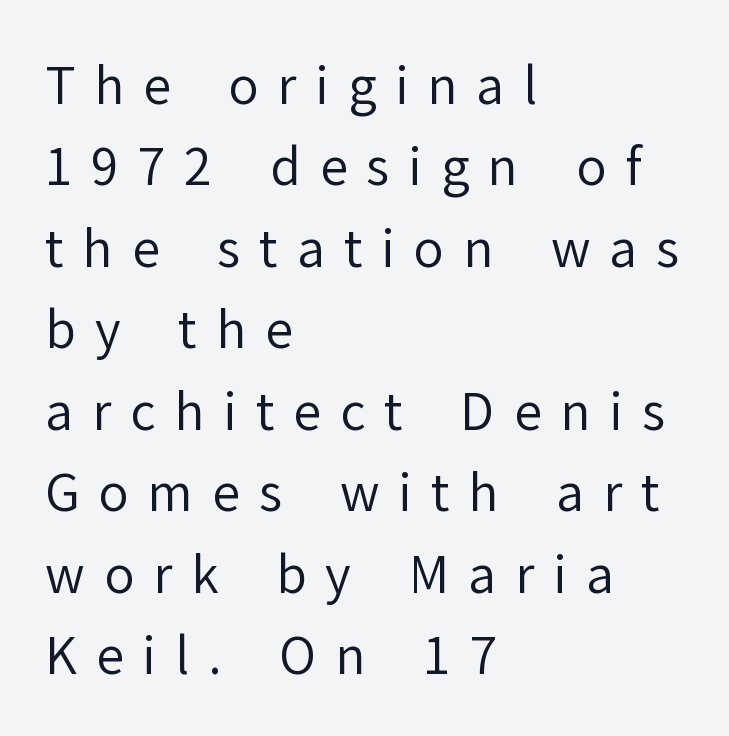
This rendering employs a face without finishing strokes, i.e., a sans-serif. Words float on clear page, feet unadorned. The face used here is proportionally spaced, like ordinary book or web type. Weight class: somewhere from thin through regular.
